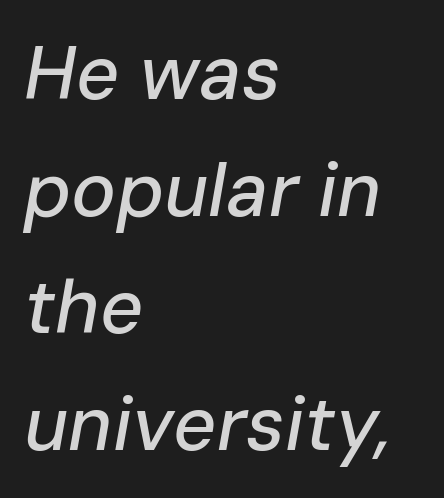
The space between consecutive lines is moderate. A clean baseline with only descenders dipping below it. Characters follow at the spacing the type designer built in. A typesetter would mark this as italic. The ragged edge is on the right, which tells us the setting is flush left. Do the characters align in a grid? No, the font is proportional.
